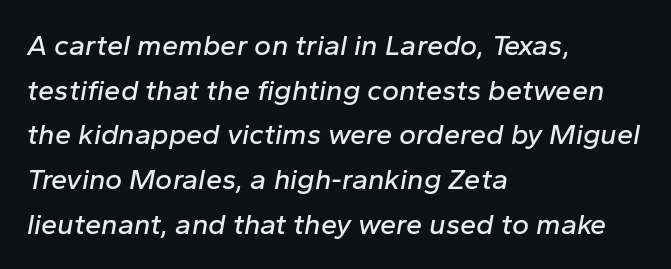
Q: Is the text italic (slanted)? A: Yes, it leans right by about 10 degrees.
Q: Is the text underlined? A: No.
Q: How is the paragraph aligned? A: Left-aligned.
Q: Is the spacing between letters normal or unusually wide? A: Normal.
Q: Is the spacing between lines tight, normal or loose? A: Normal.
Q: Width (condensed, normal, or wide)? A: Normal.
Q: Stroke contrast? A: Low.
Q: x-height? A: Medium.
Q: Monospaced? A: No.
